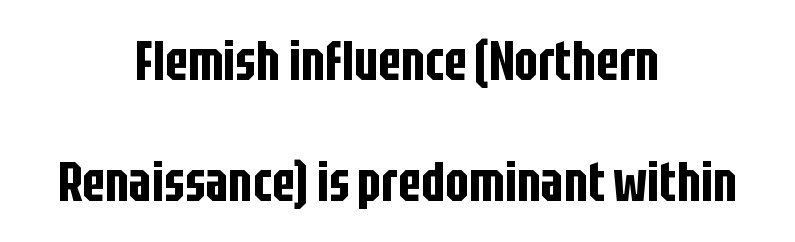
The image shows 56 px condensed sans-serif type, upright; set centered, loose line spacing (2.16x), normal letter spacing, not underlined; low stroke contrast and a large x-height.
